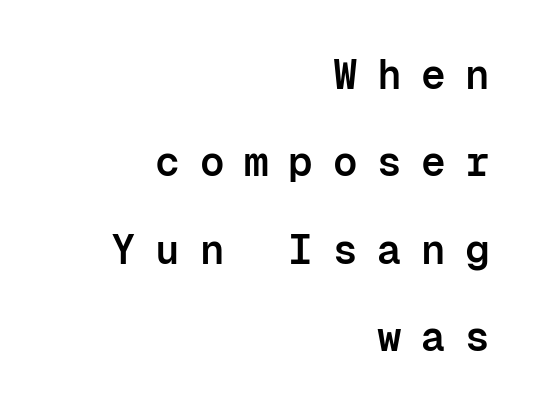
Think of a typewriter: that constant character pitch is what you see here. This sample uses expanded letter spacing, leaving extra air between glyphs. Rule under the text: the space is simply empty. Which margin do the lines hug? The right one — the left edge is uneven. How heavy is the stroke? Medium-heavy — a semibold, shy of bold. This sample trades compactness for vertical openness between lines.
